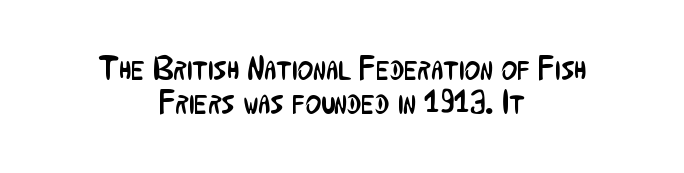
The image shows 34 px regular-weight, condensed sans-serif type, upright; set centered, tight line spacing (0.99x), normal letter spacing, not underlined; low stroke contrast and a medium x-height.
